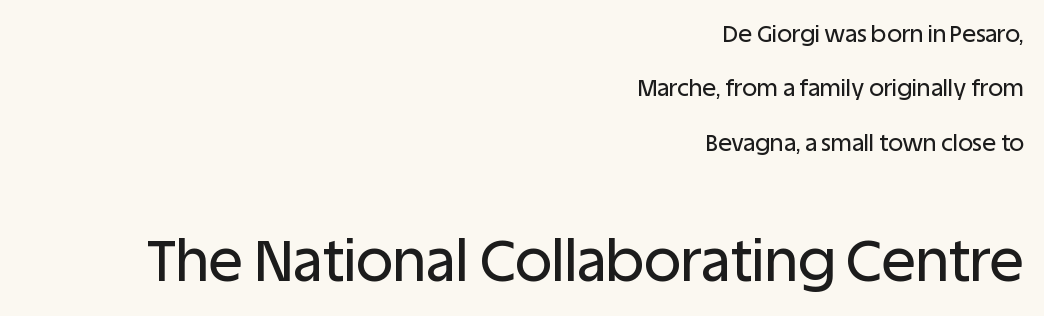
The image shows 57 px sans-serif type, upright; set right-aligned, loose line spacing (2.36x), normal letter spacing, not underlined; the second (bottom) block is 2.48x larger; low stroke contrast and a large x-height.
